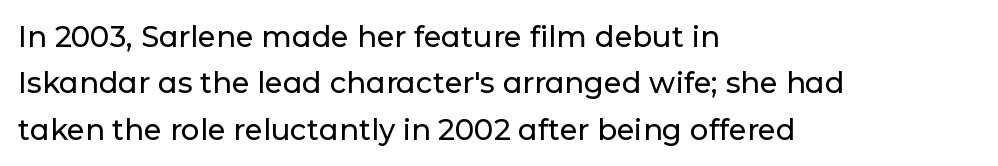
The passage shown is typed in a proportional face where columns would drift. Type style note: lacks serifs. Only glyphs here, with clear space below each row. A normal amount of white space separates one row of letters from the next.
